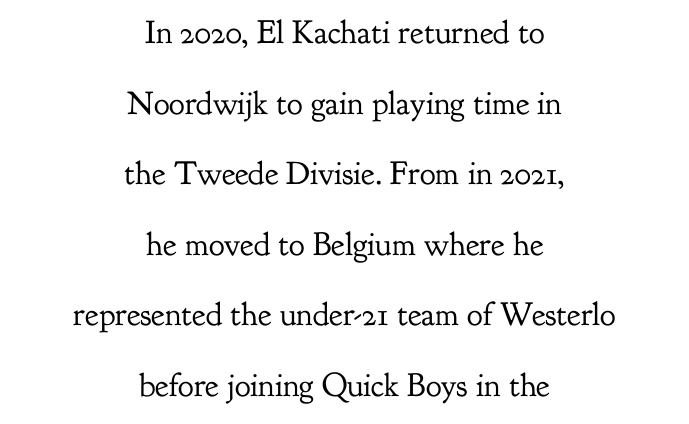
The image shows 33 px regular-weight serif type, upright; set centered, loose line spacing (2.14x), normal letter spacing, not underlined; low stroke contrast and a small x-height.
